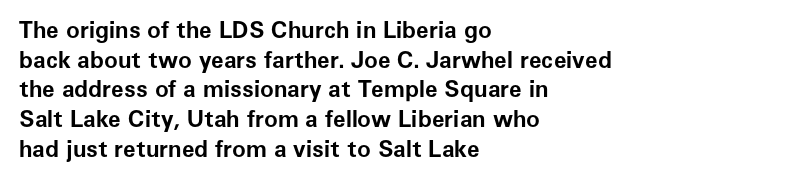
Q: Is the text bold? A: Yes.
Q: Is the text italic (slanted)? A: No, it is upright.
Q: Is the text underlined? A: No.
Q: How is the paragraph aligned? A: Left-aligned.
Q: Is the spacing between letters normal or unusually wide? A: Normal.
Q: Is the spacing between lines tight, normal or loose? A: Normal.
